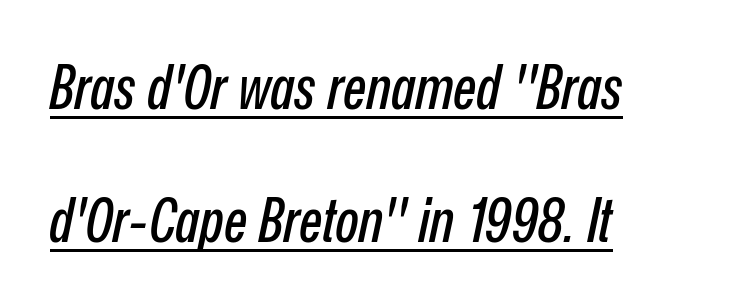
The image shows 61 px condensed type, italic (leaning right); set left-aligned, loose line spacing (2.18x), normal letter spacing, underlined; low stroke contrast and a medium x-height.
